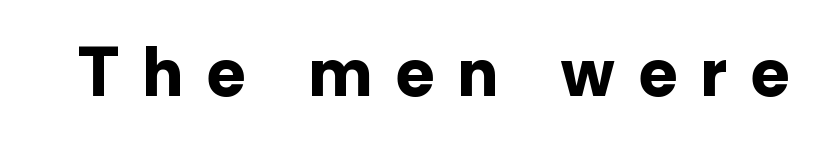
The image shows 70 px bold sans-serif type, upright; set unusually wide letter spacing (+0.36 em), not underlined; low stroke contrast and a medium x-height.
